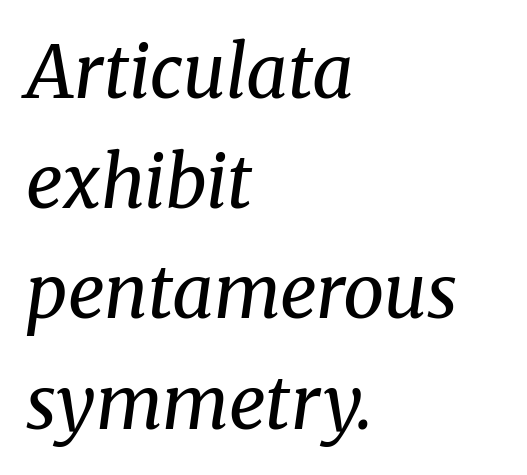
{"serif": "yes", "italic": "yes", "lean": "right", "slant_degrees": 8, "bold": "no", "weight": "regular", "width": "normal", "stroke_contrast": "medium", "x_height": "medium", "monospaced": "no", "underline": "no", "align": "left", "line_spacing": "normal", "line_spacing_ratio": 1.51, "letter_spacing": "normal", "letter_spacing_em": 0.0, "glyph_px": 73}
